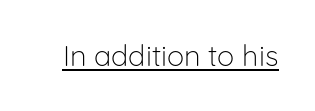
{"serif": "no", "italic": "no", "bold": "no", "weight": "light", "width": "normal", "stroke_contrast": "low", "x_height": "medium", "monospaced": "no", "underline": "yes", "letter_spacing": "normal", "letter_spacing_em": 0.0, "glyph_px": 29}
